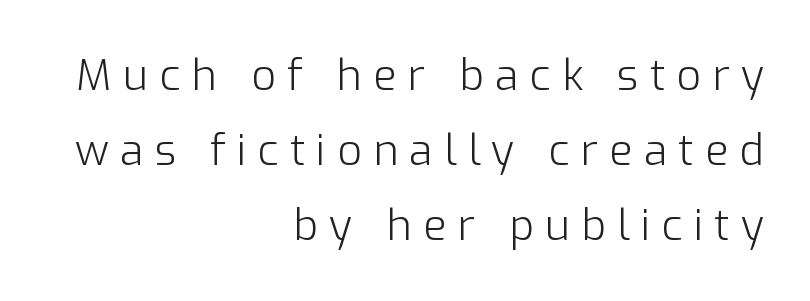
{"serif": "no", "italic": "no", "bold": "no", "weight": "light", "width": "normal", "stroke_contrast": "low", "x_height": "medium", "monospaced": "no", "underline": "no", "align": "right", "line_spacing_ratio": 1.74, "letter_spacing": "wide", "letter_spacing_em": 0.26, "glyph_px": 43}
